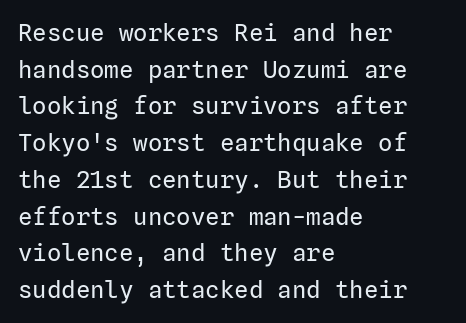
The image shows 24 px text type, upright; set left-aligned, normal line spacing (1.53x), normal letter spacing, not underlined.
